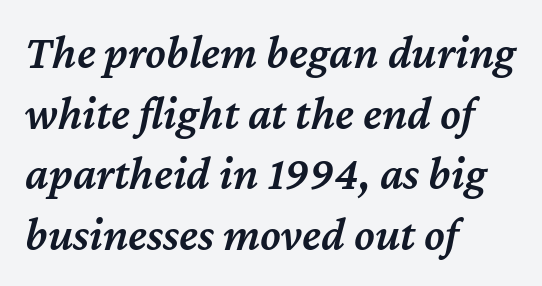
Q: Is the text bold? A: Semi-bold.
Q: Is the text italic (slanted)? A: Yes, it leans right by about 12 degrees.
Q: Is the text underlined? A: No.
Q: How is the paragraph aligned? A: Left-aligned.
Q: Is the spacing between letters normal or unusually wide? A: Normal.
Q: Is the spacing between lines tight, normal or loose? A: Normal.
Q: Width (condensed, normal, or wide)? A: Normal.
Q: Stroke contrast? A: Medium.
Q: x-height? A: Medium.
Q: Monospaced? A: No.
